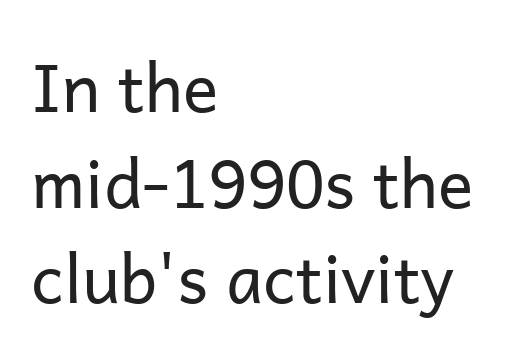
{"serif": "no", "italic": "no", "bold": "no", "weight": "regular", "width": "normal", "stroke_contrast": "low", "x_height": "medium", "monospaced": "no", "underline": "no", "align": "left", "line_spacing": "normal", "line_spacing_ratio": 1.45, "letter_spacing": "normal", "letter_spacing_em": 0.0, "glyph_px": 66}
